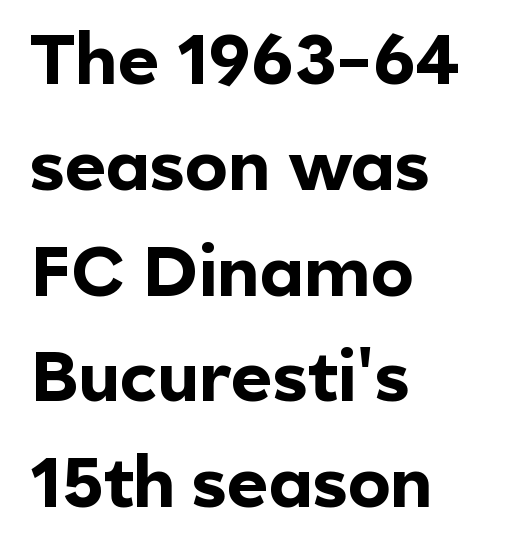
{"serif": "no", "italic": "no", "bold": "yes", "weight": "bold", "width": "normal", "x_height": "medium", "monospaced": "no", "underline": "no", "align": "left", "line_spacing": "normal", "line_spacing_ratio": 1.49, "letter_spacing": "normal", "letter_spacing_em": 0.0, "glyph_px": 71}
